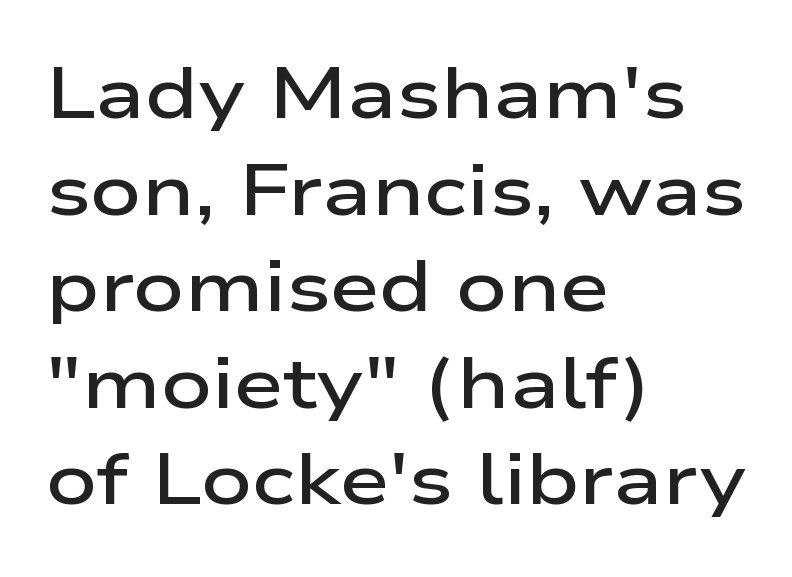
Q: Is the text bold? A: Semi-bold.
Q: Is the text italic (slanted)? A: No, it is upright.
Q: Is the typeface a serif or a sans-serif typeface? A: Sans-serif.
Q: Is the text underlined? A: No.
Q: How is the paragraph aligned? A: Left-aligned.
Q: Is the spacing between letters normal or unusually wide? A: Normal.
Q: Is the spacing between lines tight, normal or loose? A: Normal.
Q: Width (condensed, normal, or wide)? A: Wide.
Q: Stroke contrast? A: Low.
Q: x-height? A: Medium.
Q: Monospaced? A: No.
